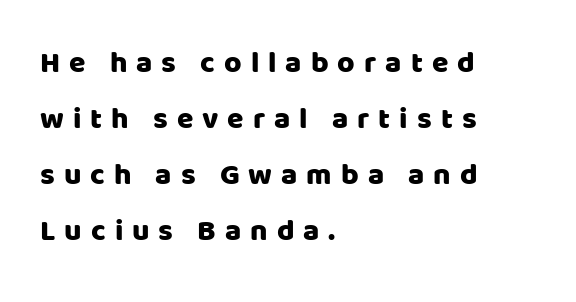
The image shows 30 px sans-serif type, upright; set left-aligned, line spacing 1.87x, unusually wide letter spacing (+0.3 em), not underlined; low stroke contrast and a large x-height.
